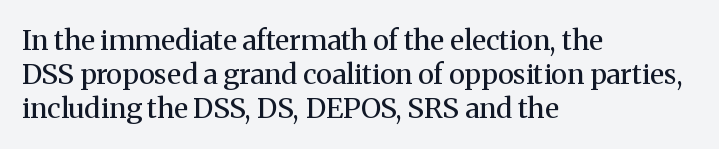
The image shows 28 px regular-weight serif type, upright; set left-aligned, line spacing 1.22x, normal letter spacing, not underlined; medium stroke contrast and a medium x-height.
